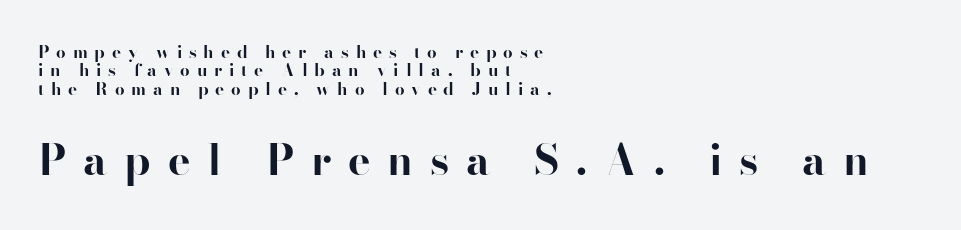
The image shows 42 px bold serif type, upright; set left-aligned, tight line spacing (1.08x), unusually wide letter spacing (+0.4 em), not underlined; the second (bottom) block is 2.47x larger; high stroke contrast and a small x-height.
